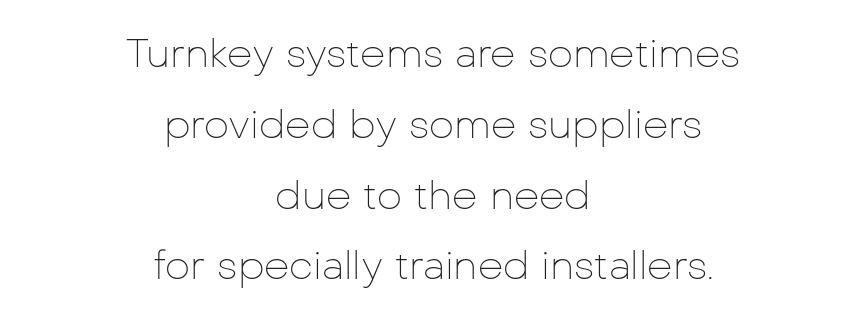
Q: Is the text bold? A: No.
Q: Is the text italic (slanted)? A: No, it is upright.
Q: Is the typeface a serif or a sans-serif typeface? A: Sans-serif.
Q: Is the text underlined? A: No.
Q: How is the paragraph aligned? A: Centered.
Q: Is the spacing between letters normal or unusually wide? A: Normal.
Q: Width (condensed, normal, or wide)? A: Normal.
Q: Stroke contrast? A: Low.
Q: x-height? A: Medium.
Q: Monospaced? A: No.
